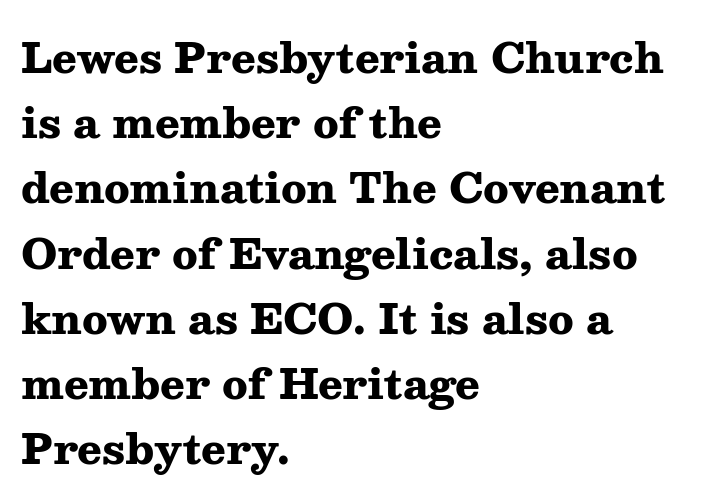
The image shows 41 px heavy, wide serif type, upright; set left-aligned, normal line spacing (1.59x), normal letter spacing, not underlined; medium stroke contrast and a medium x-height.
